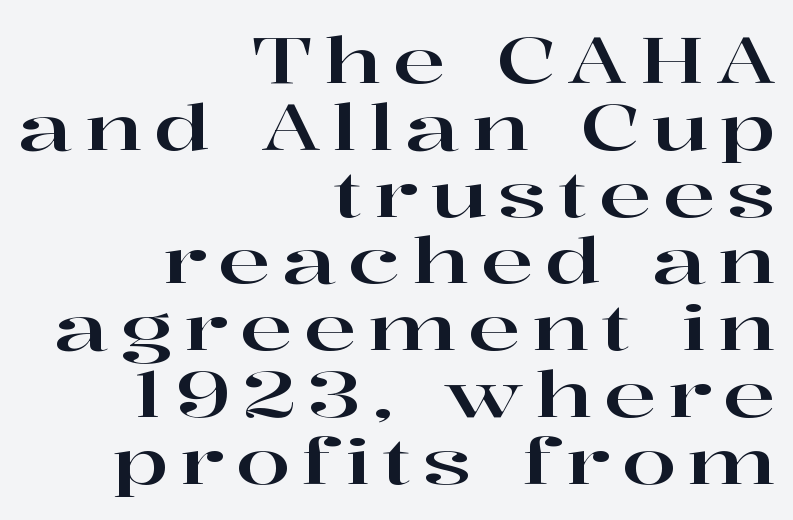
Line ends are locked; line starts wander. Looks like regular typesetting: each glyph gets only the width it needs. Reading down the column, the eye jumps only a short way to each next line. Underline: absent.
